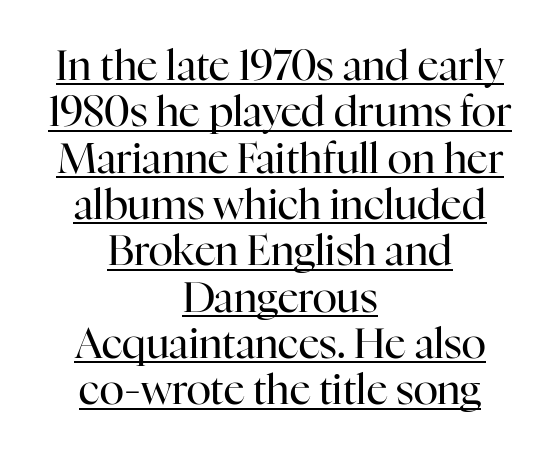
{"serif": "yes", "italic": "no", "bold": "no", "weight": "regular", "width": "normal", "stroke_contrast": "high", "x_height": "medium", "monospaced": "no", "underline": "yes", "align": "center", "line_spacing": "tight", "line_spacing_ratio": 1.13, "letter_spacing": "normal", "letter_spacing_em": 0.0, "glyph_px": 41}
